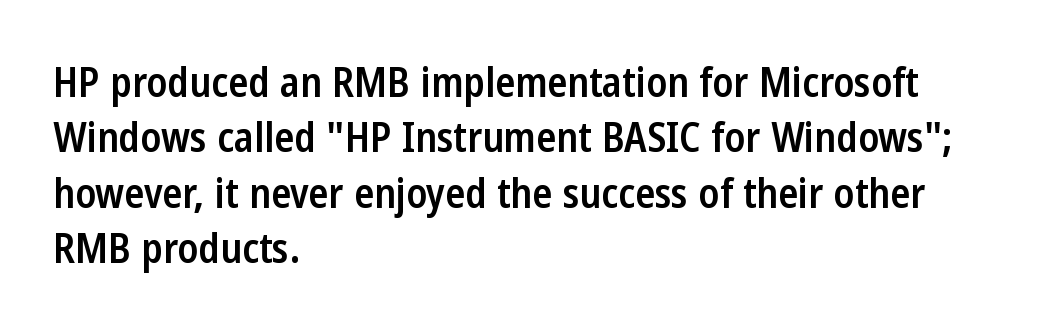
{"serif": "no", "italic": "no", "bold": "semi", "weight": "semibold", "width": "condensed", "stroke_contrast": "low", "x_height": "medium", "monospaced": "no", "underline": "no", "align": "left", "line_spacing": "normal", "line_spacing_ratio": 1.35, "letter_spacing": "normal", "letter_spacing_em": 0.0, "glyph_px": 41}
